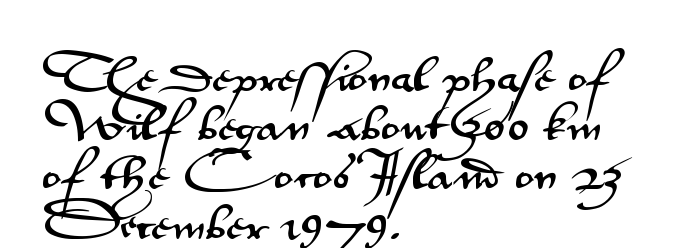
Q: Is the text italic (slanted)? A: Yes.
Q: Is the typeface a serif or a sans-serif typeface? A: Sans-serif.
Q: Is the text underlined? A: No.
Q: How is the paragraph aligned? A: Left-aligned.
Q: Is the spacing between letters normal or unusually wide? A: Normal.
Q: Width (condensed, normal, or wide)? A: Wide.
Q: Stroke contrast? A: Medium.
Q: x-height? A: Small.
Q: Monospaced? A: No.
